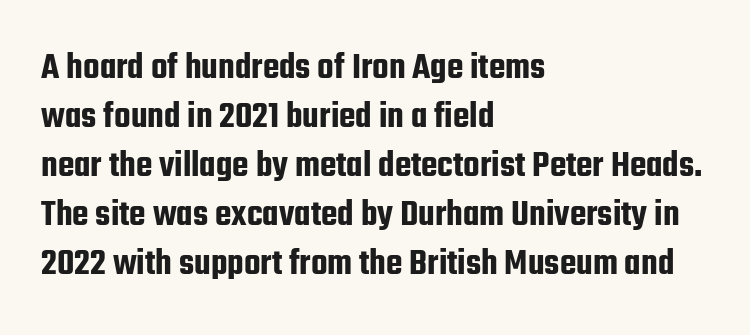
The image shows 38 px condensed sans-serif type, upright; set left-aligned, normal line spacing (1.29x), normal letter spacing, not underlined; low stroke contrast and a medium x-height.
